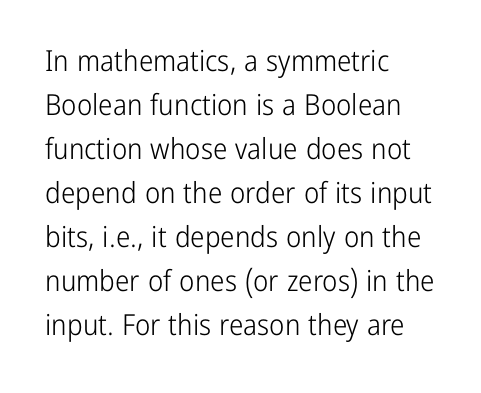
{"serif": "no", "italic": "no", "bold": "no", "weight": "light", "width": "condensed", "stroke_contrast": "low", "x_height": "medium", "monospaced": "no", "underline": "no", "align": "left", "line_spacing": "normal", "line_spacing_ratio": 1.52, "letter_spacing": "normal", "letter_spacing_em": 0.0, "glyph_px": 29}
